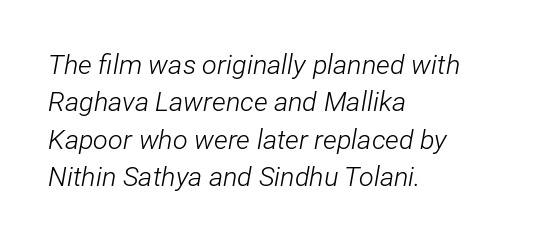
The image shows 27 px text type, italic (leaning right); set left-aligned, normal line spacing (1.38x), normal letter spacing, not underlined.
